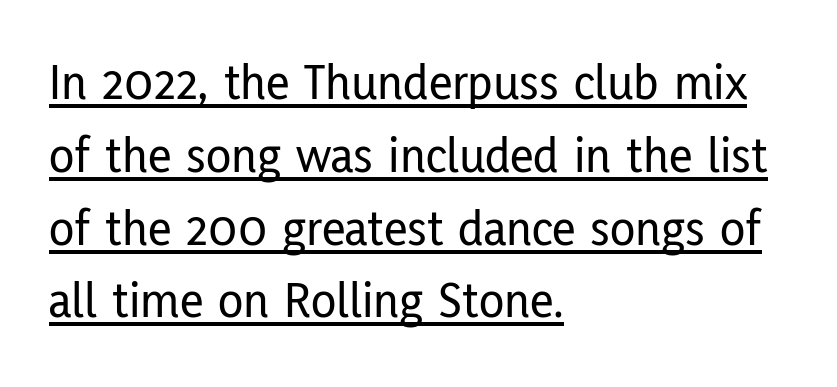
The typeface chosen for these lines omits serifs. Rows of type keep a routine distance in the vertical direction. This is underlined copy, the kind a proofreader might mark for attention. The setting favours the left margin, as ordinary paragraphs usually do. Is there any slant? The stems are plumb. You could not count columns in this text — the font is proportionally spaced.
